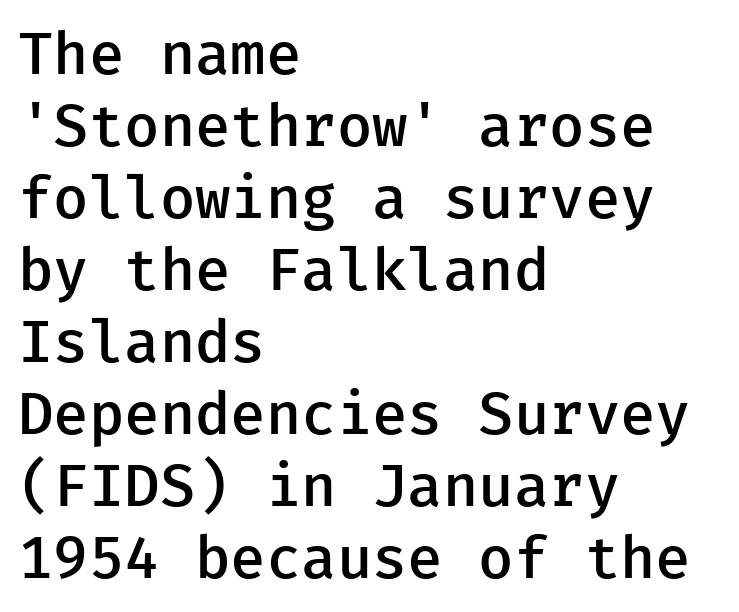
Q: Is the text bold? A: Semi-bold.
Q: Is the text italic (slanted)? A: No, it is upright.
Q: Is the typeface a serif or a sans-serif typeface? A: Sans-serif.
Q: Is the text underlined? A: No.
Q: How is the paragraph aligned? A: Left-aligned.
Q: Is the spacing between letters normal or unusually wide? A: Normal.
Q: Width (condensed, normal, or wide)? A: Normal.
Q: Stroke contrast? A: Low.
Q: x-height? A: Medium.
